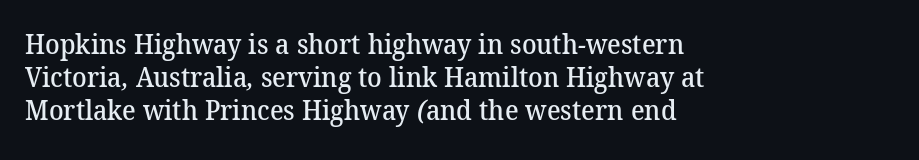
Q: Is the text bold? A: Semi-bold.
Q: Is the text underlined? A: No.
Q: How is the paragraph aligned? A: Left-aligned.
Q: Is the spacing between letters normal or unusually wide? A: Normal.
